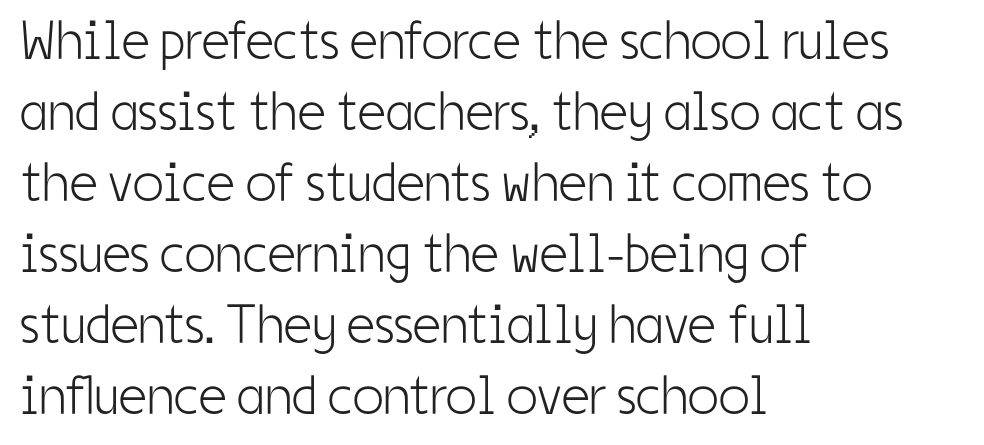
Q: Is the text bold? A: No.
Q: Is the text italic (slanted)? A: No, it is upright.
Q: Is the typeface a serif or a sans-serif typeface? A: Sans-serif.
Q: Is the text underlined? A: No.
Q: How is the paragraph aligned? A: Left-aligned.
Q: Is the spacing between letters normal or unusually wide? A: Normal.
Q: Is the spacing between lines tight, normal or loose? A: Normal.
Q: Width (condensed, normal, or wide)? A: Condensed.
Q: Stroke contrast? A: Low.
Q: x-height? A: Medium.
Q: Monospaced? A: No.
